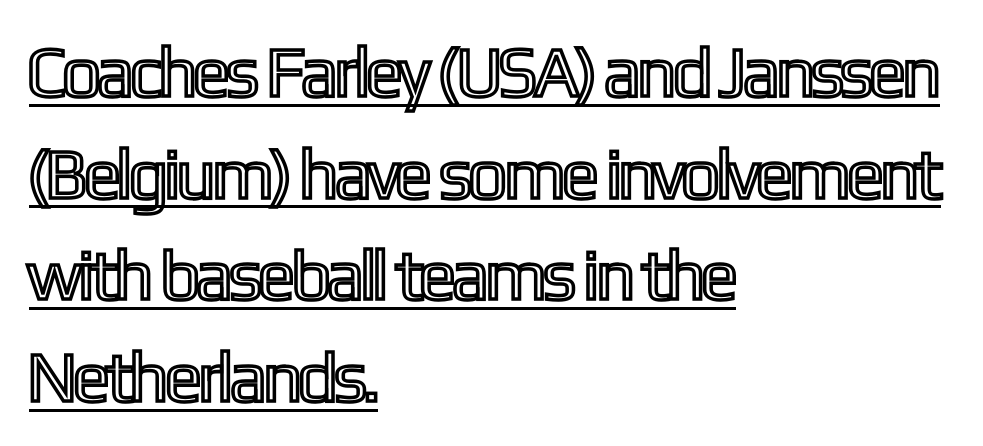
The image shows 71 px condensed type, upright; set left-aligned, normal line spacing (1.43x), normal letter spacing, underlined; a medium x-height.
